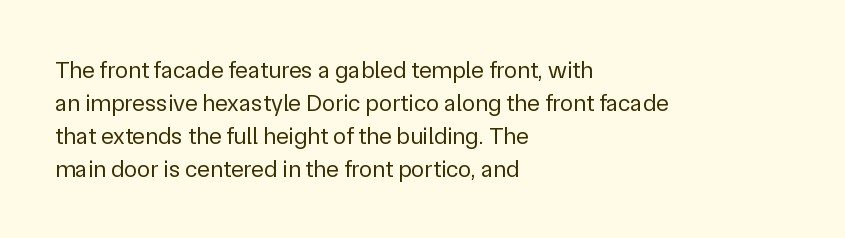
Q: Is the text bold? A: No.
Q: Is the text italic (slanted)? A: No, it is upright.
Q: Is the text underlined? A: No.
Q: How is the paragraph aligned? A: Left-aligned.
Q: Is the spacing between letters normal or unusually wide? A: Normal.
Q: Is the spacing between lines tight, normal or loose? A: Normal.
